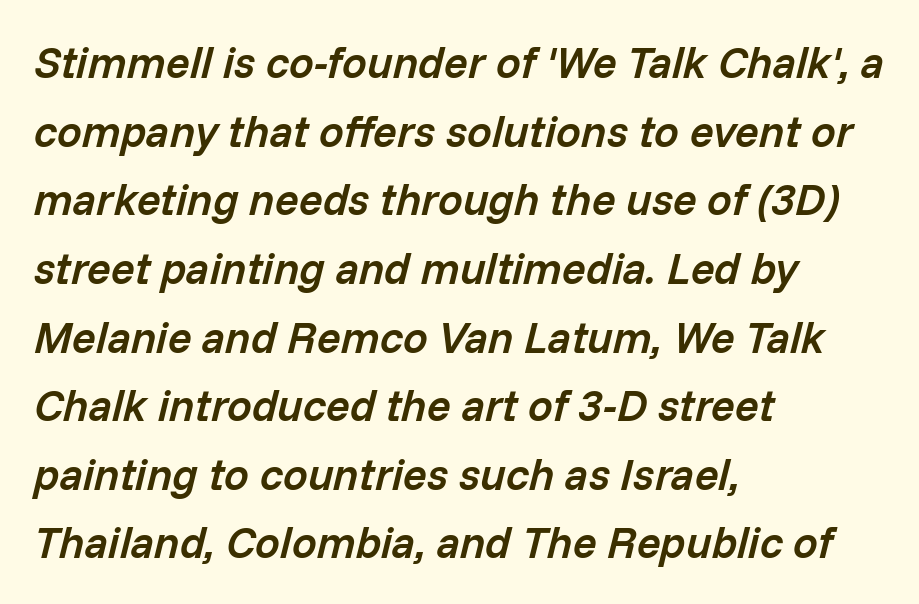
Q: Is the text bold? A: Semi-bold.
Q: Is the text italic (slanted)? A: Yes, it leans right by about 14 degrees.
Q: Is the text underlined? A: No.
Q: How is the paragraph aligned? A: Left-aligned.
Q: Is the spacing between letters normal or unusually wide? A: Normal.
Q: Is the spacing between lines tight, normal or loose? A: Normal.
Q: Width (condensed, normal, or wide)? A: Normal.
Q: Stroke contrast? A: Low.
Q: x-height? A: Medium.
Q: Monospaced? A: No.
